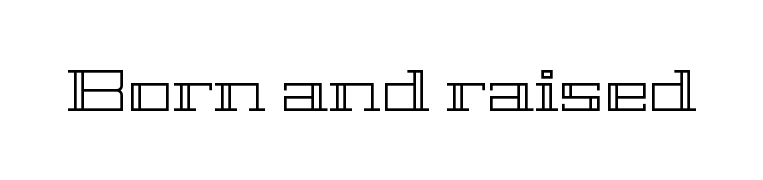
Q: Is the text italic (slanted)? A: No, it is upright.
Q: Is the text underlined? A: No.
Q: Is the spacing between letters normal or unusually wide? A: Normal.
Q: Width (condensed, normal, or wide)? A: Wide.
Q: x-height? A: Medium.
Q: Monospaced? A: No.
